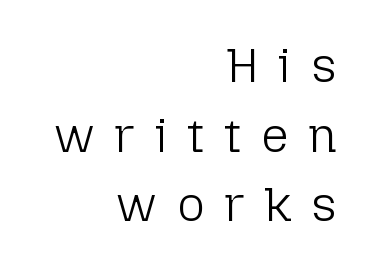
No word sits above an underline. Looks like regular typesetting: each glyph gets only the width it needs. These lines sit exactly where default settings would place them. Reading down the block, your eye finds every line finishing at a fixed right position. Letter spacing: wide.
